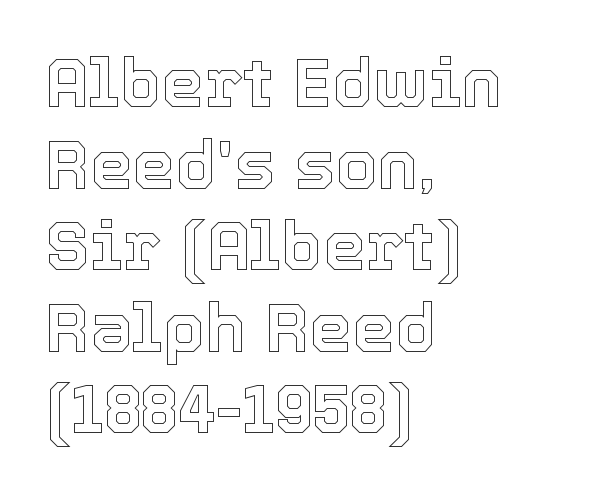
{"italic": "no", "width": "normal", "x_height": "medium", "monospaced": "no", "underline": "no", "align": "left", "line_spacing_ratio": 1.2, "letter_spacing": "normal", "letter_spacing_em": 0.0, "glyph_px": 68}
